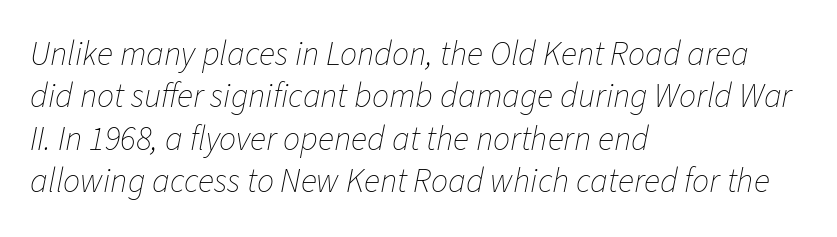
{"italic": "yes", "lean": "right", "slant_degrees": 11, "bold": "no", "weight": "thin", "width": "normal", "stroke_contrast": "low", "x_height": "medium", "monospaced": "no", "underline": "no", "align": "left", "line_spacing": "normal", "line_spacing_ratio": 1.25, "letter_spacing": "normal", "letter_spacing_em": 0.0, "glyph_px": 34}
